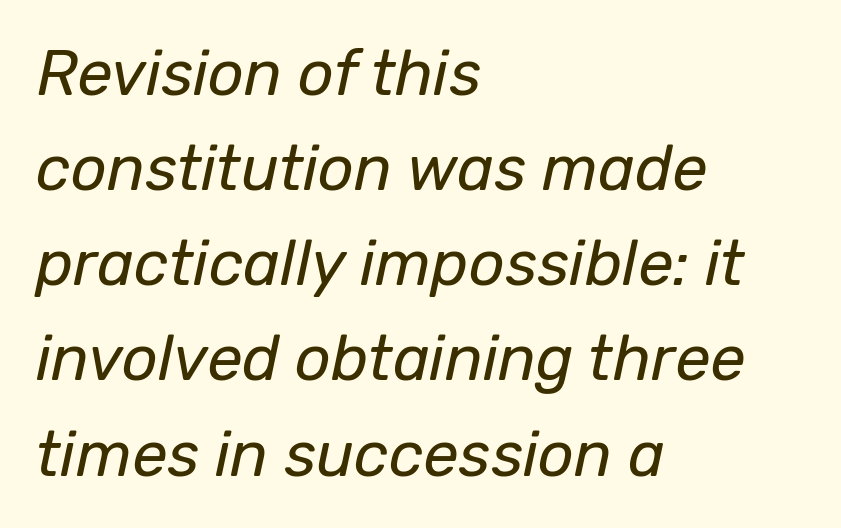
The image shows 63 px regular-weight type, italic (leaning right); set left-aligned, normal line spacing (1.51x), normal letter spacing, not underlined; low stroke contrast and a medium x-height.
